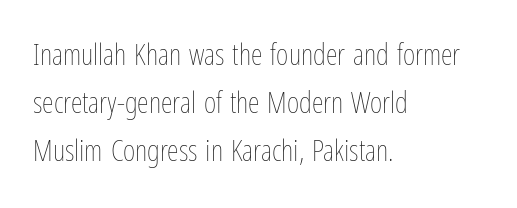
Q: Is the text bold? A: No.
Q: Is the text italic (slanted)? A: No, it is upright.
Q: Is the text underlined? A: No.
Q: How is the paragraph aligned? A: Left-aligned.
Q: Is the spacing between letters normal or unusually wide? A: Normal.
Q: Is the spacing between lines tight, normal or loose? A: Normal.
Q: Width (condensed, normal, or wide)? A: Condensed.
Q: Stroke contrast? A: Low.
Q: x-height? A: Medium.
Q: Monospaced? A: No.
